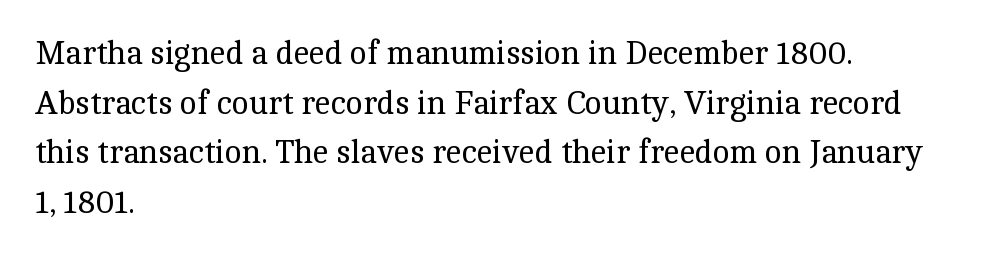
Line beginnings align vertically; line endings do not. Unbolded letterforms with no extra heft. Tracking here is standard; glyphs follow each other at the usual distance. Baseline-to-baseline distance is the conventional proportion of letter height.
